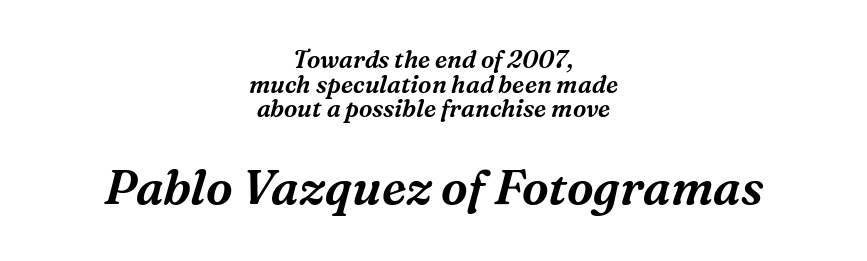
Q: Is the text italic (slanted)? A: Yes, it leans right by about 16 degrees.
Q: Is the typeface a serif or a sans-serif typeface? A: Serif.
Q: Is the text underlined? A: No.
Q: How is the paragraph aligned? A: Centered.
Q: Is the spacing between letters normal or unusually wide? A: Normal.
Q: Is the spacing between lines tight, normal or loose? A: Tight.
Q: Which block of text is set in a larger size, the first (top) or the second (bottom)? A: The second (bottom) one.
Q: Width (condensed, normal, or wide)? A: Normal.
Q: Stroke contrast? A: Medium.
Q: x-height? A: Medium.
Q: Monospaced? A: No.
